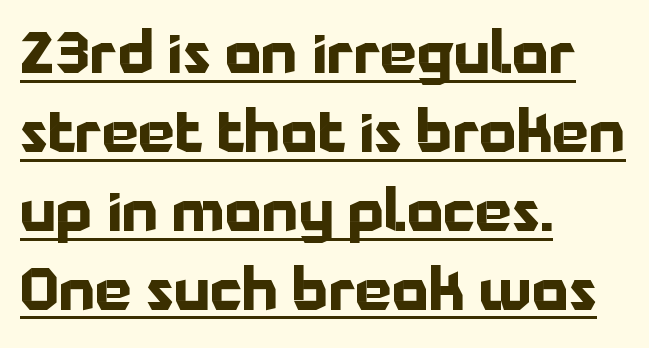
{"serif": "no", "italic": "no", "bold": "yes", "weight": "bold", "width": "normal", "stroke_contrast": "low", "x_height": "medium", "monospaced": "no", "underline": "yes", "align": "left", "line_spacing": "normal", "line_spacing_ratio": 1.36, "letter_spacing": "normal", "letter_spacing_em": 0.0, "glyph_px": 58}
